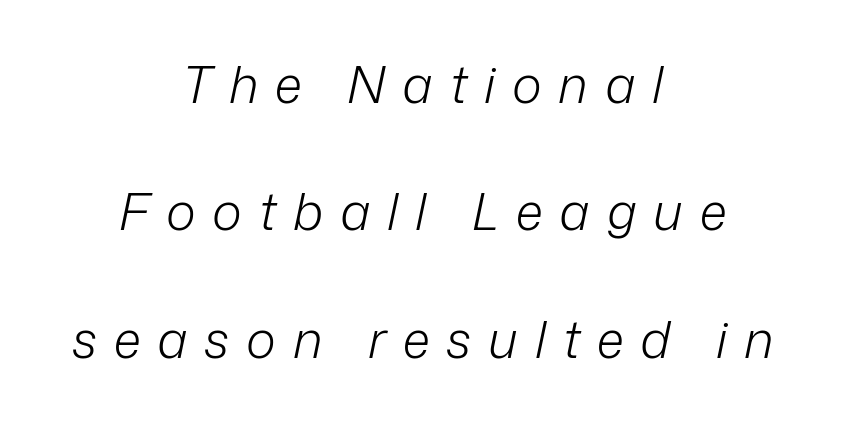
The image shows 51 px light type, italic (leaning right); set centered, loose line spacing (2.5x), unusually wide letter spacing (+0.33 em), not underlined; low stroke contrast and a medium x-height.
